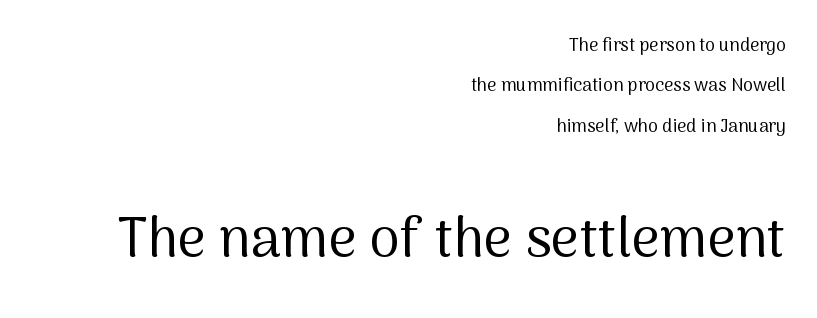
The image shows 55 px regular-weight sans-serif type, upright; set right-aligned, loose line spacing (2.24x), normal letter spacing, not underlined; the second (bottom) block is 3.06x larger; medium stroke contrast and a medium x-height.
